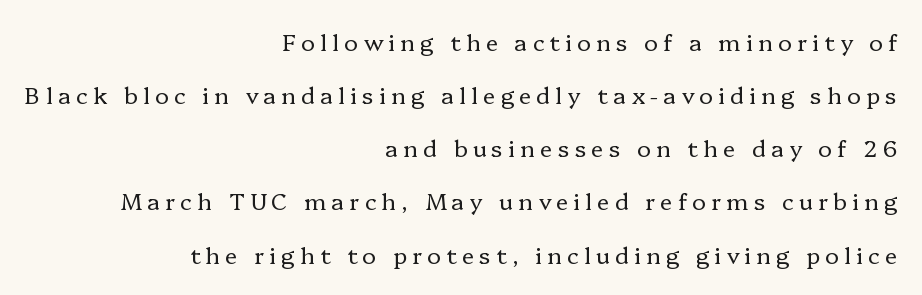
The image shows 23 px text type, upright; set right-aligned, loose line spacing (2.31x), unusually wide letter spacing (+0.23 em), not underlined.
